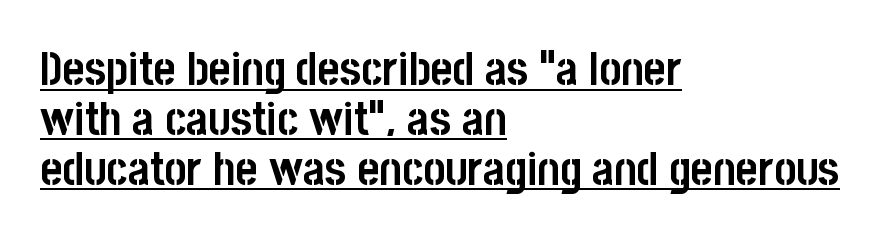
The image shows 47 px semibold, condensed sans-serif type, upright; set left-aligned, tight line spacing (1.06x), normal letter spacing, underlined; low stroke contrast and a large x-height.
